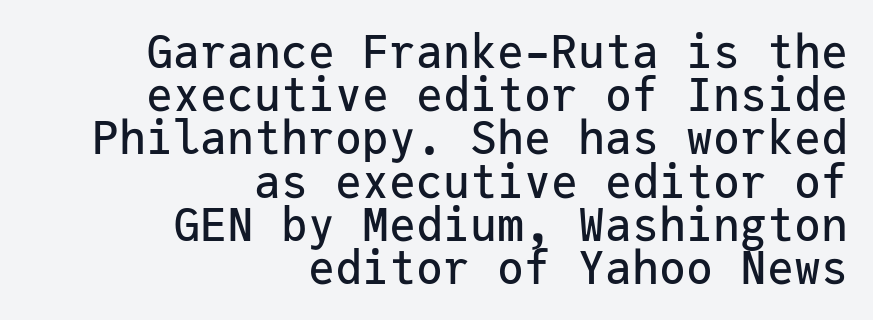
{"serif": "no", "italic": "no", "width": "normal", "stroke_contrast": "low", "x_height": "medium", "monospaced": "yes", "underline": "no", "align": "right", "line_spacing": "tight", "line_spacing_ratio": 0.96, "letter_spacing": "normal", "letter_spacing_em": 0.0, "glyph_px": 45}
